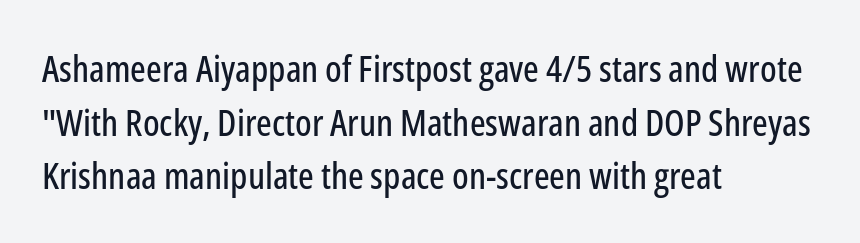
Plain, unruled lines of type. The typesetter chose a ragged-right arrangement here. Quick note: interline space is typical. Does extra space separate the letters? No, they use regular spacing. Each letter keeps its own natural width here, so spacing adapts to shape. Ordinary non-slanted type is in use.
